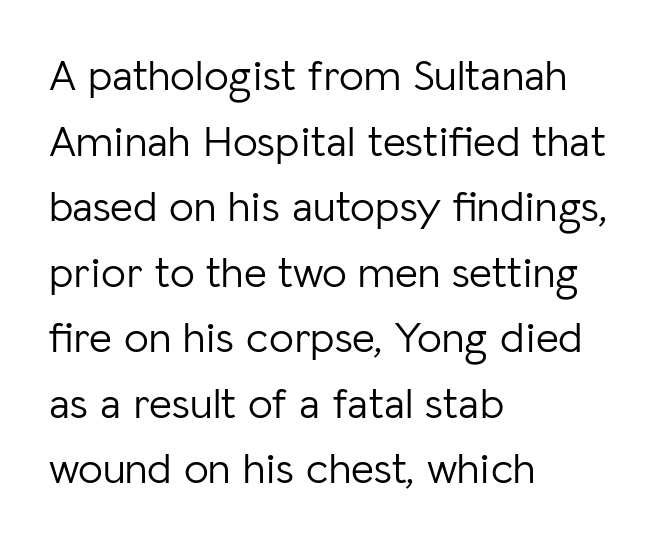
The image shows 44 px light sans-serif type, upright; set left-aligned, normal line spacing (1.49x), normal letter spacing, not underlined; low stroke contrast and a medium x-height.
